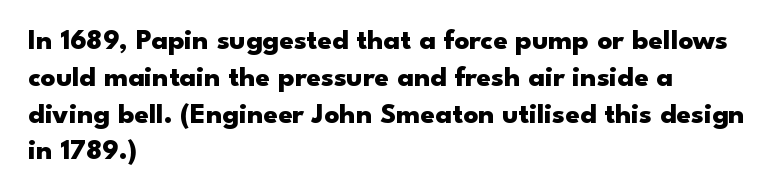
{"serif": "no", "italic": "no", "bold": "yes", "weight": "heavy", "width": "wide", "stroke_contrast": "low", "x_height": "small", "monospaced": "no", "underline": "no", "align": "left", "line_spacing": "normal", "line_spacing_ratio": 1.27, "letter_spacing": "normal", "letter_spacing_em": 0.0, "glyph_px": 29}
